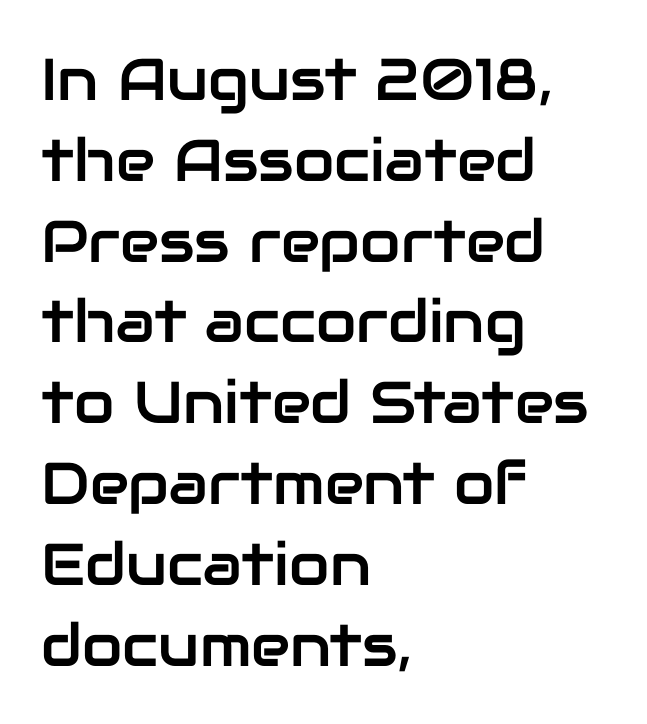
Summary of vertical rhythm: regular, with standard interline spacing. The designer went with a sans here, leaving each stem footless. These lines are set flush left with a ragged right edge. Does extra space separate the letters? No, they use regular spacing. Is there any slant? The stems are plumb. Descenders hang freely into open space.
